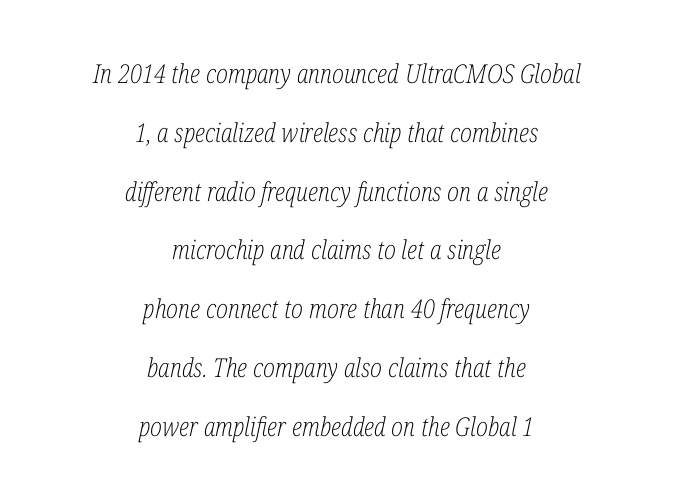
{"italic": "yes", "lean": "right", "slant_degrees": 12, "bold": "no", "underline": "no", "align": "center", "line_spacing": "loose", "line_spacing_ratio": 2.26, "letter_spacing": "normal", "letter_spacing_em": 0.0, "glyph_px": 26}
